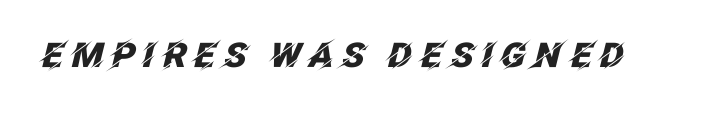
The axis of the letterforms is tilted away from vertical. Honestly, there is no underline to notice here at all. This sample has the flowing, uneven cadence of proportional lettering. Does the weight exceed regular? Yes, all the way to bold. Short note: letters widely spaced.
